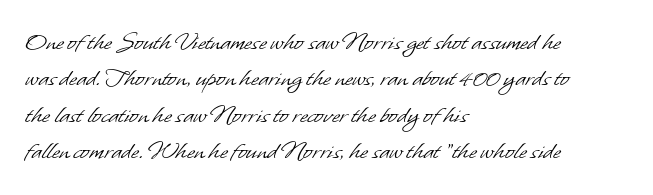
In terms of leading, this rendering sits right in the middle. This rendering features lettering with no underline. Is this a heavy cut? Hardly; it is regular or lighter. Tracking value appears to be zero — textbook default spacing. Left-aligned paragraph, ragged on the right.
